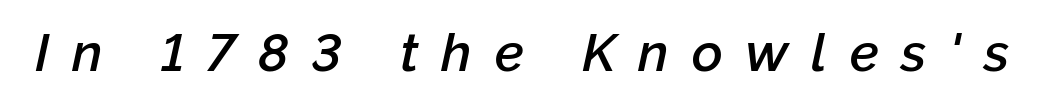
{"italic": "yes", "lean": "right", "slant_degrees": 12, "bold": "semi", "weight": "semibold", "width": "normal", "stroke_contrast": "low", "x_height": "medium", "monospaced": "no", "underline": "no", "letter_spacing": "wide", "letter_spacing_em": 0.43, "glyph_px": 53}
